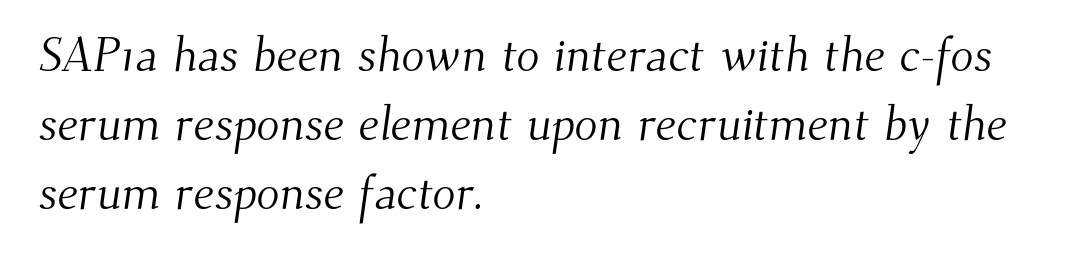
Q: Is the text bold? A: No.
Q: Is the typeface a serif or a sans-serif typeface? A: Serif.
Q: Is the text underlined? A: No.
Q: How is the paragraph aligned? A: Left-aligned.
Q: Is the spacing between letters normal or unusually wide? A: Normal.
Q: Is the spacing between lines tight, normal or loose? A: Normal.
Q: Width (condensed, normal, or wide)? A: Normal.
Q: Stroke contrast? A: Medium.
Q: x-height? A: Small.
Q: Monospaced? A: No.
